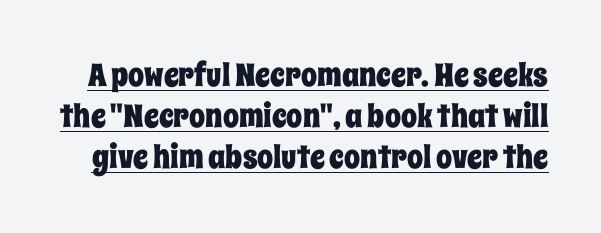
{"italic": "no", "width": "condensed", "stroke_contrast": "low", "x_height": "large", "monospaced": "no", "underline": "yes", "line_spacing": "normal", "line_spacing_ratio": 1.28, "letter_spacing": "normal", "letter_spacing_em": 0.0, "glyph_px": 32}
